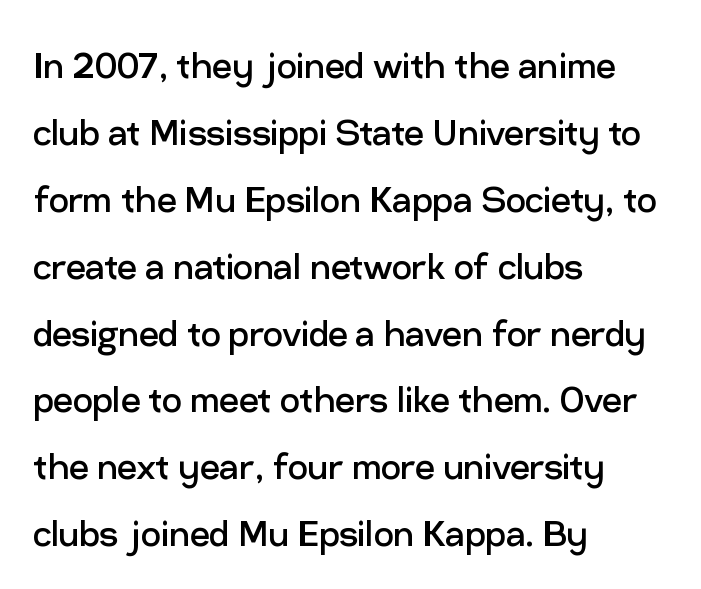
The image shows 44 px regular-weight sans-serif type, upright; set left-aligned, normal line spacing (1.52x), normal letter spacing, not underlined; low stroke contrast and a medium x-height.
